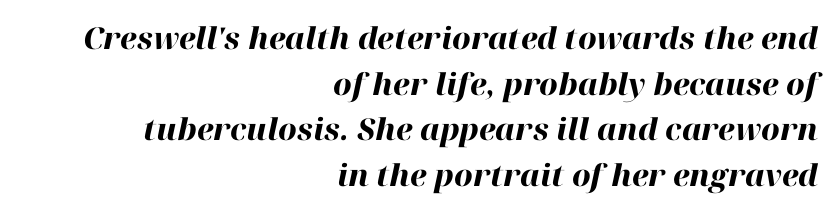
The font's italic variant was chosen for this text. No extra tracking has been applied to these lines. The face used here is proportionally spaced, like ordinary book or web type. This block has exactly the height ordinary leading produces. Horizontally, the lines are justified to the trailing edge only. Unmarked baselines from the first word to the last.
